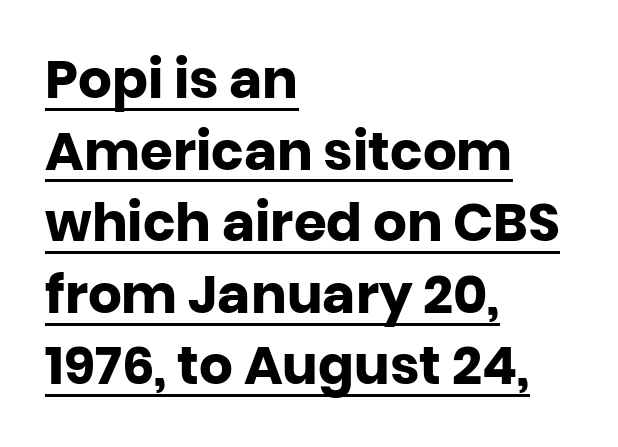
Is the letter spacing exaggerated? No — it looks like the ordinary default. Style check: upright. Each new line begins a customary step beneath the previous one. Look at the bottom of the vertical strokes: they stop flat, with no serifs. The rag falls on the right side of this text block.
